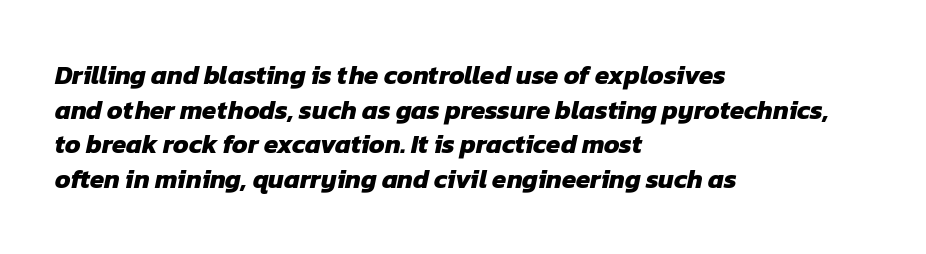
A dark, heavy texture on the line: the type is bold. The paragraph has a hard left edge and a soft right edge. Underline: absent. In terms of leading, this rendering sits right in the middle. In terms of letterspacing, this is plain default setting.
